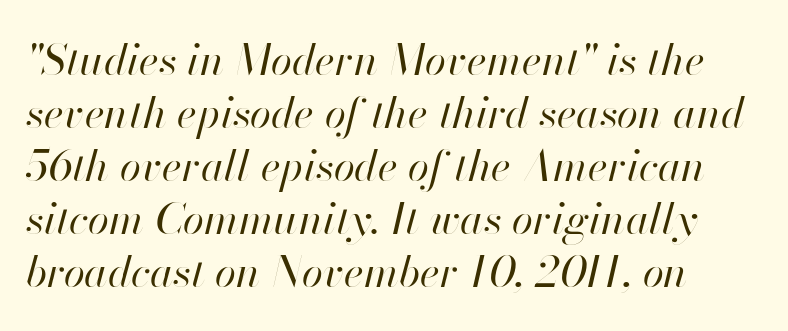
This rendering leaves character spacing at its baseline value. Plain, unruled lines of type. Do the characters align in a grid? No, the font is proportional. This sample uses an oblique cut, with every glyph tilted off the vertical. Caption: multi-line text, flush left, ragged right. On a weight scale, this lands at 450 or below.
